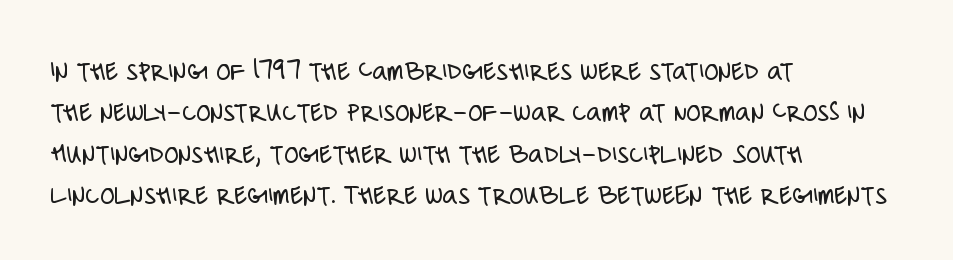
The letters carry no serifs — their stems end cleanly without finishing strokes. Glance below the letters and you will spot only blank space. No extra tracking has been applied to these lines. Posture: straight, roman, zero tilt. The face used here is proportionally spaced, like ordinary book or web type. No chunkiness to these letters — they're not bold.
